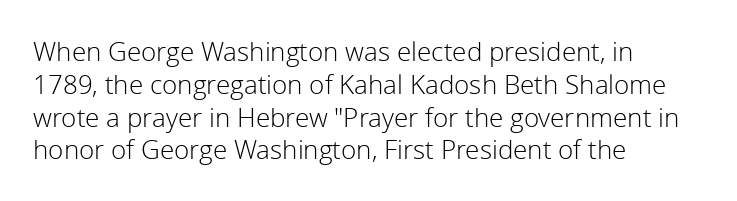
{"italic": "no", "bold": "no", "underline": "no", "align": "left", "line_spacing": "normal", "line_spacing_ratio": 1.26, "letter_spacing": "normal", "letter_spacing_em": 0.0, "glyph_px": 26}
